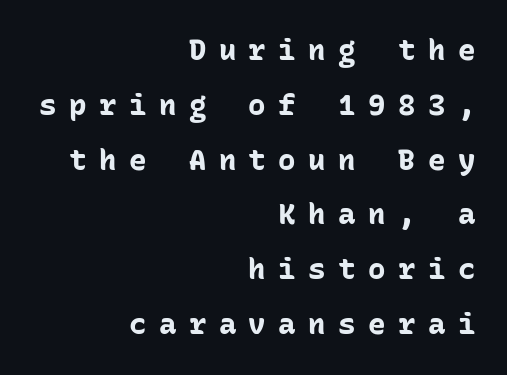
The image shows 29 px bold sans-serif type, upright, monospaced; set right-aligned, line spacing 1.89x, unusually wide letter spacing (+0.43 em), not underlined; low stroke contrast and a medium x-height.
